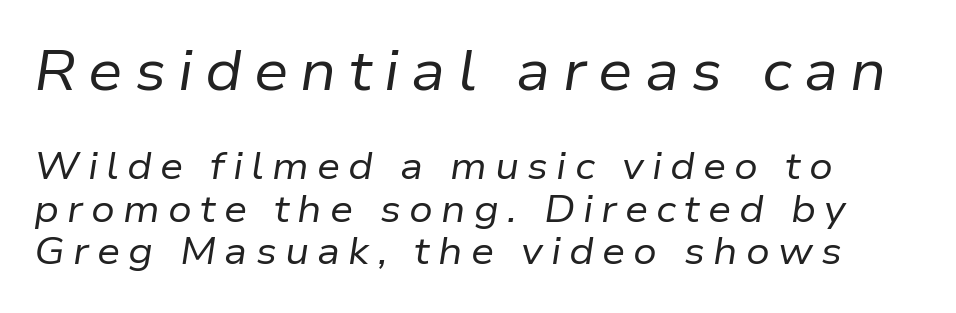
Q: Is the text bold? A: No.
Q: Is the text italic (slanted)? A: Yes, it leans right by about 9 degrees.
Q: Is the text underlined? A: No.
Q: How is the paragraph aligned? A: Left-aligned.
Q: Is the spacing between letters normal or unusually wide? A: Unusually wide.
Q: Is the spacing between lines tight, normal or loose? A: Tight.
Q: Which block of text is set in a larger size, the first (top) or the second (bottom)? A: The first (top) one.
Q: Width (condensed, normal, or wide)? A: Normal.
Q: Stroke contrast? A: Low.
Q: x-height? A: Medium.
Q: Monospaced? A: No.
